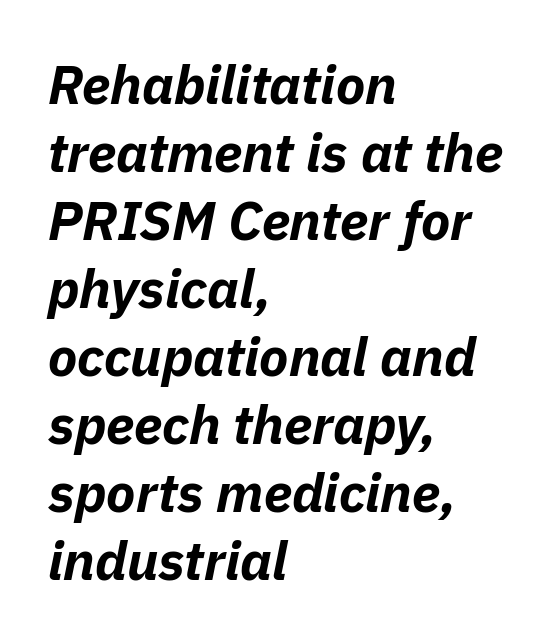
Every row of glyphs begins at an identical x-position on the left. These lines carry a lot of weight — the face is fully bold. Is the type slanted? Yes — the strokes lean at a clear angle. The string is rendered with underlining switched off.
